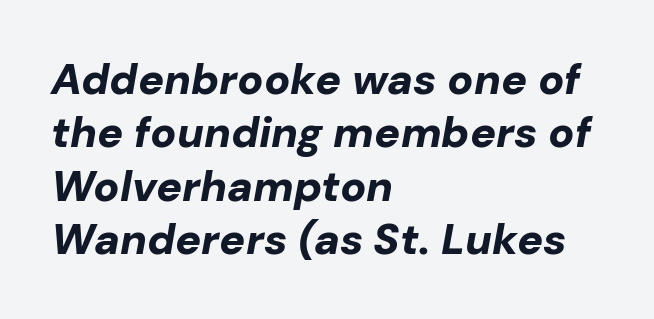
The setting favours the left margin, as ordinary paragraphs usually do. Observe the ordinary spacing: letters are neighbours, not strangers. The specimen reads as italic at a glance. Just letters on the line, the space beneath them empty. The letters advance in unequal steps, a hallmark of proportional type. These words are printed bold, with thick strokes throughout.
